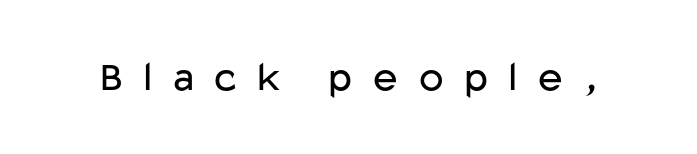
Q: Is the text bold? A: No.
Q: Is the text italic (slanted)? A: No, it is upright.
Q: Is the typeface a serif or a sans-serif typeface? A: Sans-serif.
Q: Is the text underlined? A: No.
Q: Is the spacing between letters normal or unusually wide? A: Unusually wide.
Q: Width (condensed, normal, or wide)? A: Wide.
Q: Stroke contrast? A: Low.
Q: x-height? A: Medium.
Q: Monospaced? A: No.
